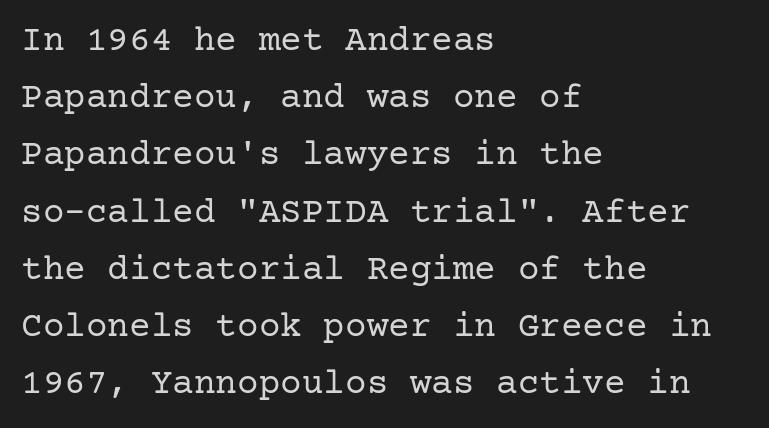
Q: Is the text bold? A: No.
Q: Is the text italic (slanted)? A: No, it is upright.
Q: Is the typeface a serif or a sans-serif typeface? A: Serif.
Q: Is the text underlined? A: No.
Q: How is the paragraph aligned? A: Left-aligned.
Q: Is the spacing between letters normal or unusually wide? A: Normal.
Q: Is the spacing between lines tight, normal or loose? A: Normal.
Q: Width (condensed, normal, or wide)? A: Normal.
Q: Stroke contrast? A: Low.
Q: x-height? A: Medium.
